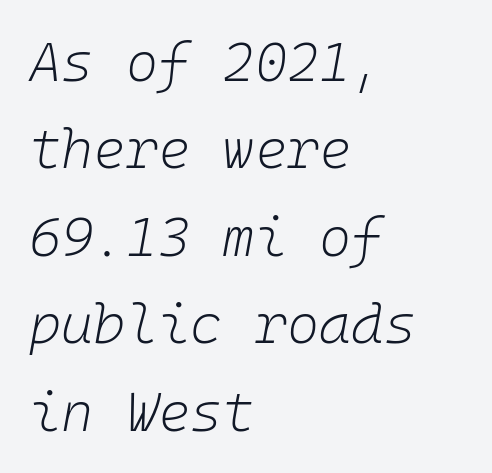
No letter is thick-stroked: the sample isn't bold. This rendering leaves character spacing at its baseline value. Summary of vertical rhythm: regular, with standard interline spacing. A student would call this left alignment; a typographer would say flush left, rag right. Style check: oblique. The area under the type is left untouched.
